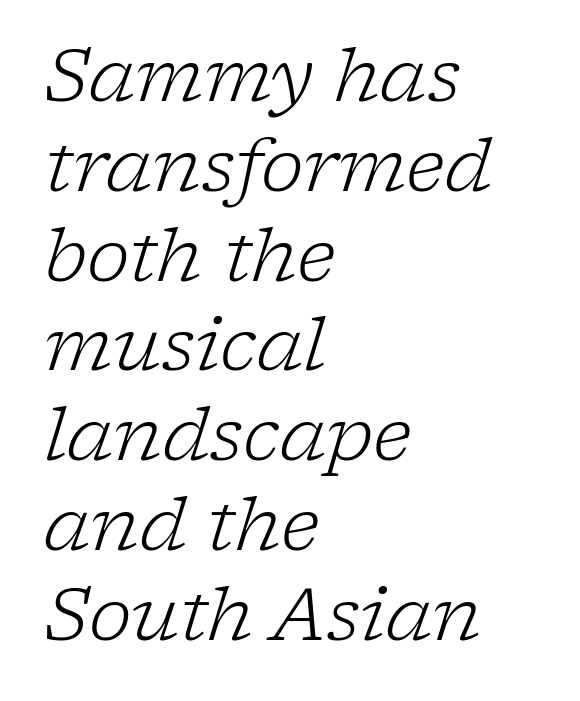
Q: Is the text bold? A: No.
Q: Is the text italic (slanted)? A: Yes, it leans right by about 17 degrees.
Q: Is the typeface a serif or a sans-serif typeface? A: Serif.
Q: Is the text underlined? A: No.
Q: How is the paragraph aligned? A: Left-aligned.
Q: Is the spacing between letters normal or unusually wide? A: Normal.
Q: Width (condensed, normal, or wide)? A: Normal.
Q: Stroke contrast? A: Low.
Q: x-height? A: Medium.
Q: Monospaced? A: No.
